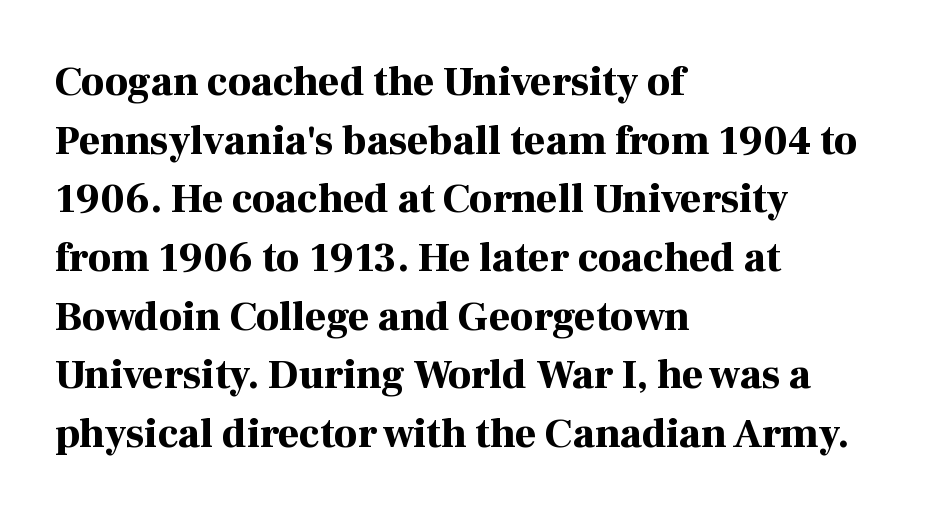
{"serif": "yes", "italic": "no", "bold": "yes", "weight": "bold", "width": "normal", "stroke_contrast": "high", "x_height": "medium", "monospaced": "no", "underline": "no", "align": "left", "line_spacing": "normal", "line_spacing_ratio": 1.43, "letter_spacing": "normal", "letter_spacing_em": 0.0, "glyph_px": 41}
